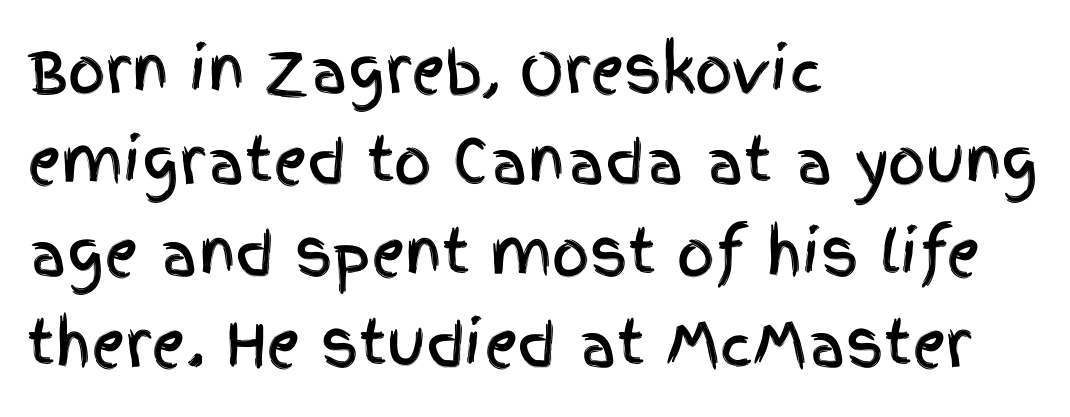
Here the glyphs are tracked normally, forming tight word shapes. The rendering shows plain stroke endings on the letterforms — a sans-serif design. Caption: multi-line text, flush left, ragged right. How would I describe the line gaps? Plain and ordinary. Has an underline been added? It has not.
